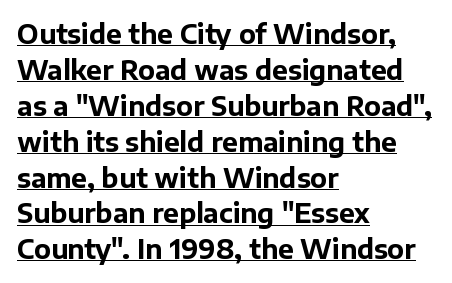
On the weight axis this lands at bold, roughly 700. Ordinary non-slanted type is in use. Students, observe the line beneath the letters — that is underlining. Where is the straight margin? On the left. The rows are spaced the way most documents space them.
